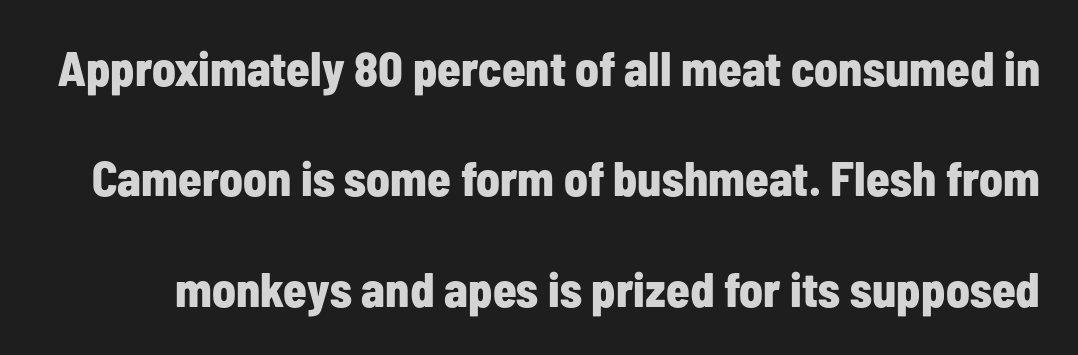
Notice how the stems are strictly vertical — no italics here. Default kerning and tracking; the words read as compact shapes. Is this a fixed-width face? No — the glyphs have proportional, varying widths. How would I describe the line gaps? Wide and relaxed. A dark, heavy texture on the line: the type is bold. Unlike a traditional serif, this face leaves its strokes unadorned.
